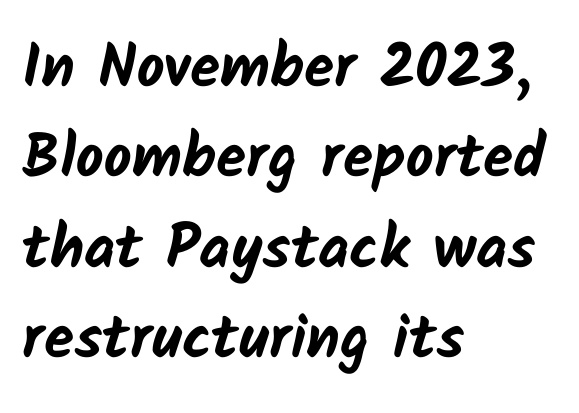
The image shows 61 px bold sans-serif type; set left-aligned, normal line spacing (1.48x), normal letter spacing, not underlined; low stroke contrast and a medium x-height.
